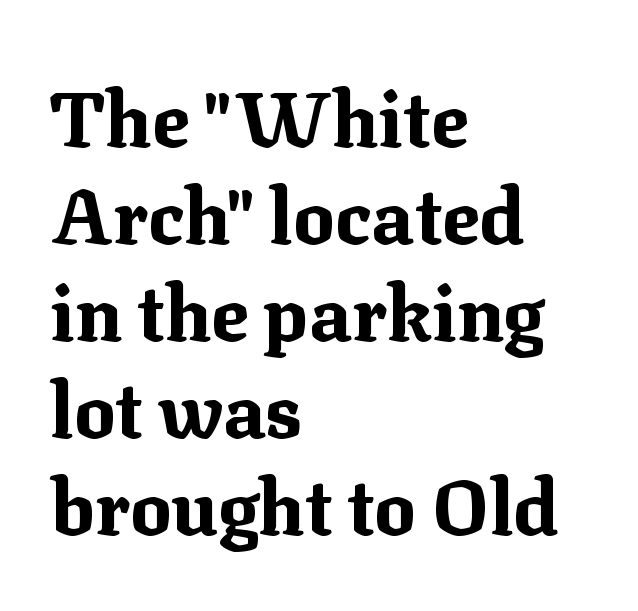
{"serif": "yes", "italic": "no", "bold": "yes", "weight": "bold", "width": "normal", "stroke_contrast": "medium", "x_height": "medium", "monospaced": "no", "underline": "no", "align": "left", "line_spacing": "normal", "line_spacing_ratio": 1.26, "letter_spacing": "normal", "letter_spacing_em": 0.0, "glyph_px": 77}
